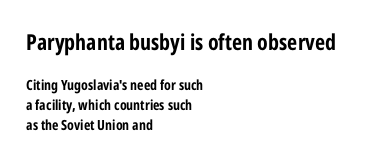
You get the large type first, then a drop to smaller type. Each word holds together tightly as a unit, with standard inter-letter gaps. Any mark beneath the type? The region is blank. What weight is shown? A full bold with thick strokes. Students, observe: this is what conventionally led text looks like. Italic: no, the glyphs are upright roman.
